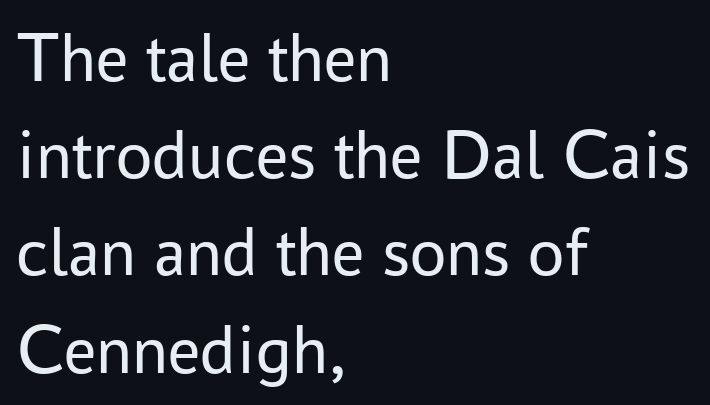
Q: Is the text bold? A: No.
Q: Is the text italic (slanted)? A: No, it is upright.
Q: Is the typeface a serif or a sans-serif typeface? A: Sans-serif.
Q: Is the text underlined? A: No.
Q: How is the paragraph aligned? A: Left-aligned.
Q: Is the spacing between letters normal or unusually wide? A: Normal.
Q: Is the spacing between lines tight, normal or loose? A: Normal.
Q: Width (condensed, normal, or wide)? A: Normal.
Q: Stroke contrast? A: Low.
Q: x-height? A: Medium.
Q: Monospaced? A: No.
